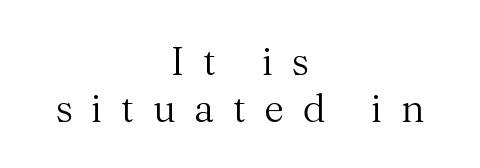
Q: Is the text bold? A: No.
Q: Is the text italic (slanted)? A: No, it is upright.
Q: Is the typeface a serif or a sans-serif typeface? A: Serif.
Q: Is the text underlined? A: No.
Q: How is the paragraph aligned? A: Centered.
Q: Is the spacing between letters normal or unusually wide? A: Unusually wide.
Q: Width (condensed, normal, or wide)? A: Normal.
Q: Stroke contrast? A: Medium.
Q: x-height? A: Medium.
Q: Monospaced? A: No.
